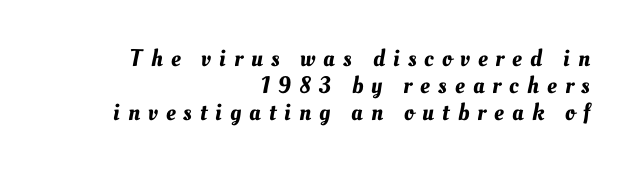
{"underline": "no", "align": "right", "line_spacing": "tight", "line_spacing_ratio": 1.13, "letter_spacing": "wide", "letter_spacing_em": 0.34, "glyph_px": 24}
